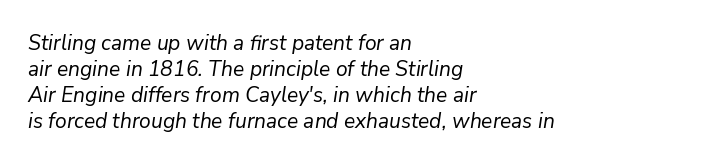
{"italic": "yes", "lean": "right", "slant_degrees": 9, "bold": "no", "underline": "no", "align": "left", "line_spacing_ratio": 1.24, "letter_spacing": "normal", "letter_spacing_em": 0.0, "glyph_px": 21}
